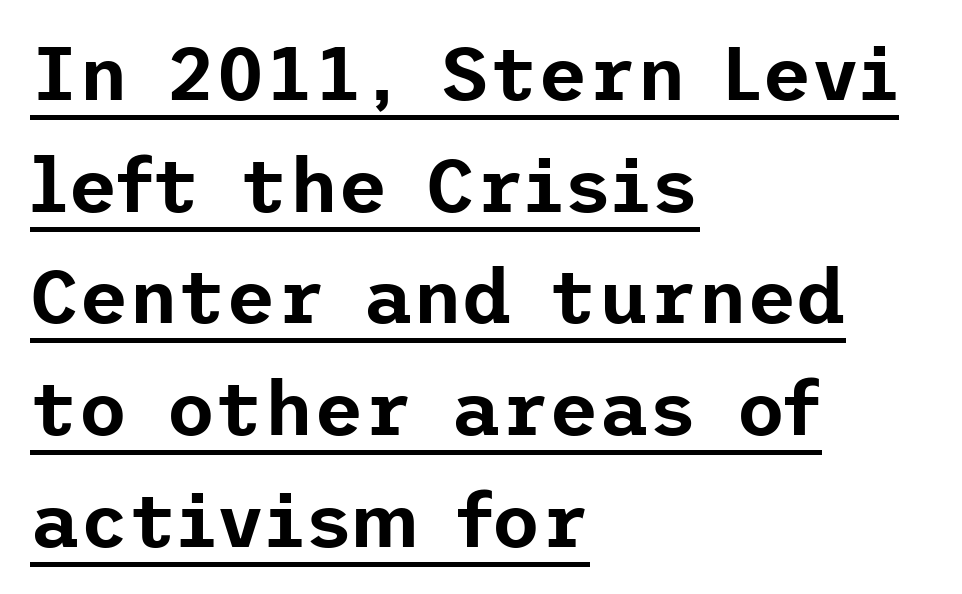
The image shows 76 px sans-serif type, upright; set left-aligned, normal line spacing (1.47x), normal letter spacing, underlined; low stroke contrast and a medium x-height.
